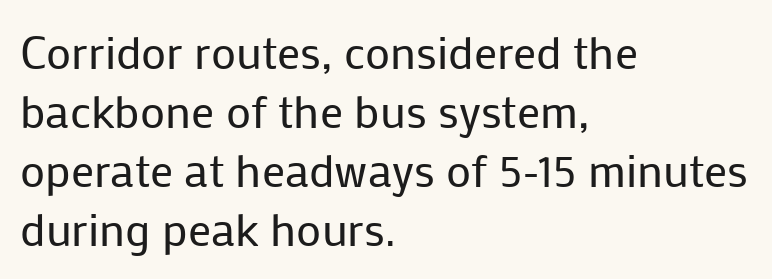
{"serif": "no", "italic": "no", "bold": "no", "weight": "regular", "width": "normal", "stroke_contrast": "low", "x_height": "medium", "monospaced": "no", "underline": "no", "align": "left", "line_spacing": "normal", "line_spacing_ratio": 1.28, "letter_spacing": "normal", "letter_spacing_em": 0.0, "glyph_px": 46}
